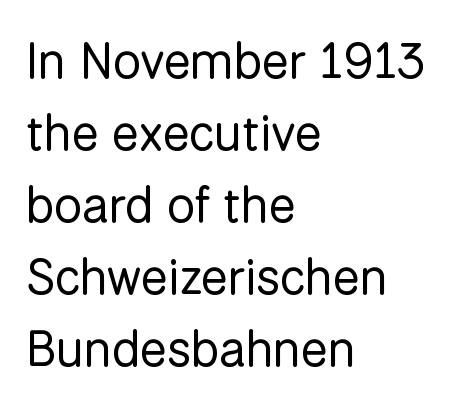
The image shows 50 px regular-weight sans-serif type, upright; set left-aligned, normal line spacing (1.44x), normal letter spacing, not underlined; low stroke contrast and a medium x-height.
